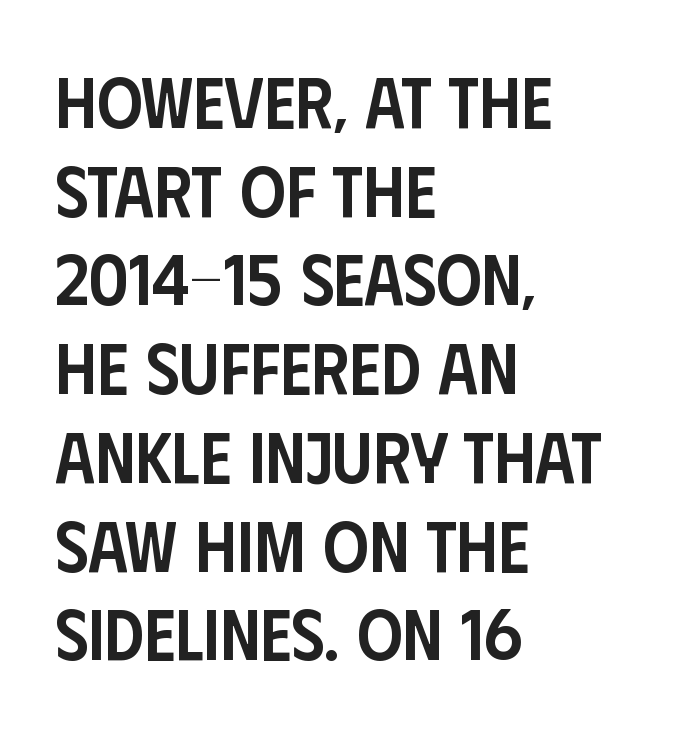
{"serif": "no", "italic": "no", "bold": "semi", "weight": "semibold", "width": "condensed", "stroke_contrast": "low", "x_height": "large", "monospaced": "no", "underline": "no", "align": "left", "line_spacing": "normal", "line_spacing_ratio": 1.25, "letter_spacing": "normal", "letter_spacing_em": 0.0, "glyph_px": 71}
